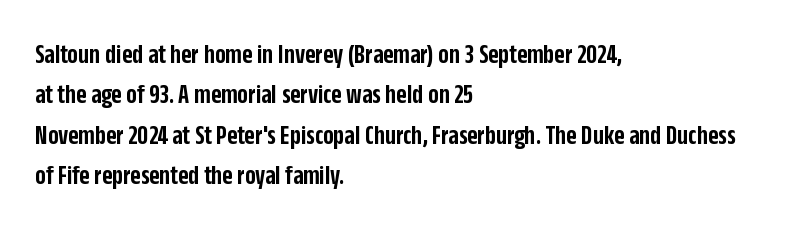
Does the leading feel generous? No, just average. Character widths vary here, with narrow letters taking less room than wide ones. I'd describe the lettering as semibold — firm but not a full bold. Letters rest on an invisible, unmarked baseline.
